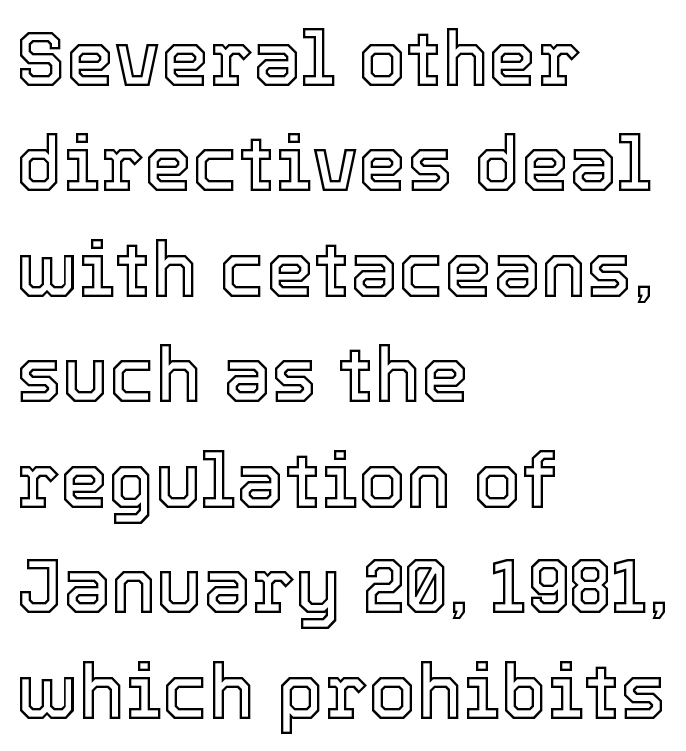
{"italic": "no", "width": "normal", "x_height": "medium", "monospaced": "no", "underline": "no", "align": "left", "line_spacing": "normal", "line_spacing_ratio": 1.37, "letter_spacing": "normal", "letter_spacing_em": 0.0, "glyph_px": 77}
